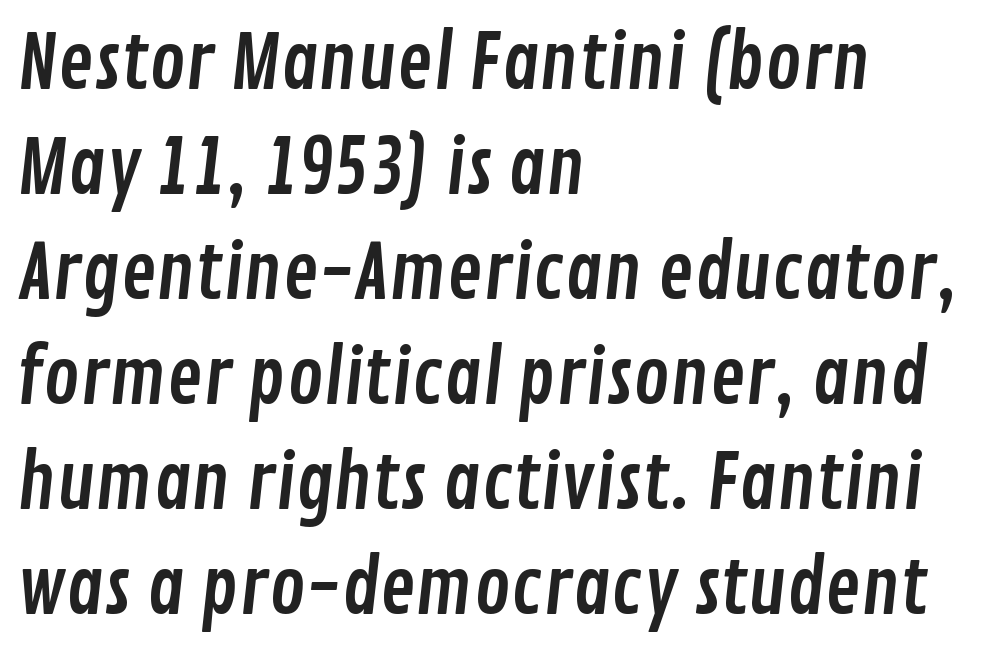
{"serif": "no", "width": "condensed", "stroke_contrast": "low", "x_height": "medium", "monospaced": "no", "underline": "no", "align": "left", "line_spacing": "normal", "line_spacing_ratio": 1.4, "letter_spacing": "normal", "letter_spacing_em": 0.0, "glyph_px": 75}
